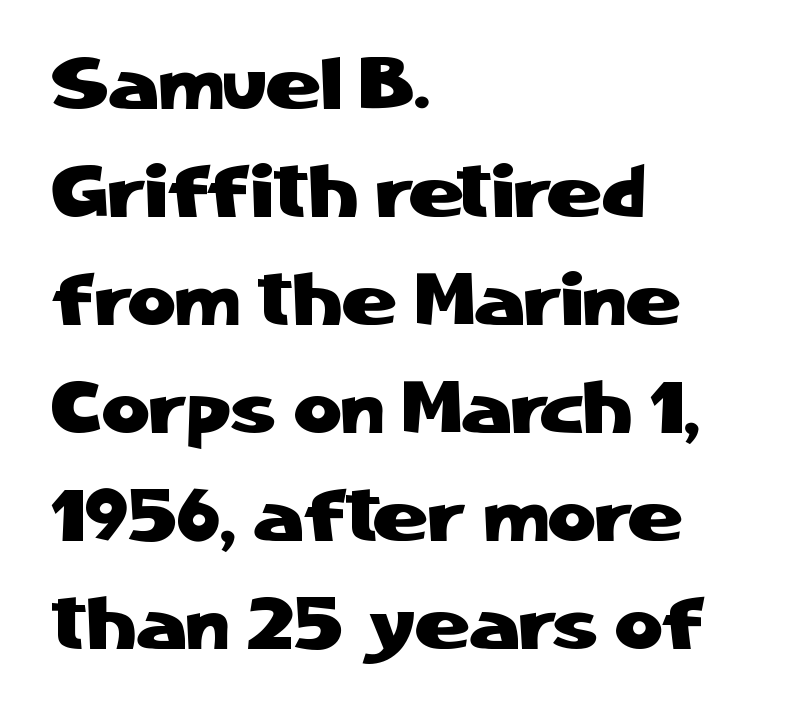
{"serif": "no", "italic": "no", "width": "normal", "stroke_contrast": "low", "x_height": "medium", "monospaced": "no", "underline": "no", "align": "left", "line_spacing": "normal", "line_spacing_ratio": 1.46, "letter_spacing": "normal", "letter_spacing_em": 0.0, "glyph_px": 74}
